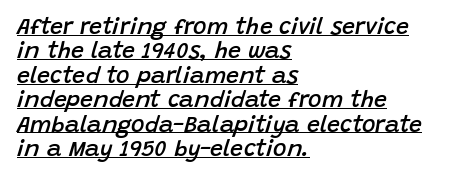
The image shows 23 px text type, italic (leaning right); set left-aligned, tight line spacing (1.06x), normal letter spacing, underlined.
